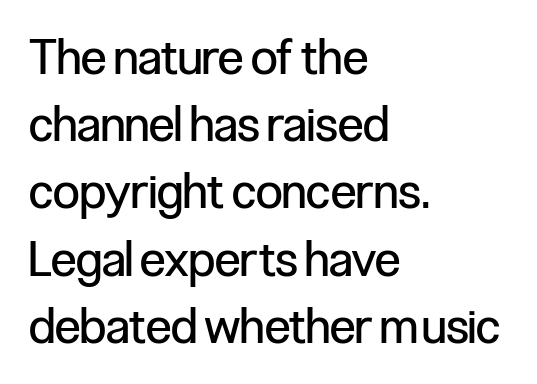
Q: Is the text bold? A: No.
Q: Is the text italic (slanted)? A: No, it is upright.
Q: Is the typeface a serif or a sans-serif typeface? A: Sans-serif.
Q: Is the text underlined? A: No.
Q: How is the paragraph aligned? A: Left-aligned.
Q: Is the spacing between letters normal or unusually wide? A: Normal.
Q: Is the spacing between lines tight, normal or loose? A: Normal.
Q: Width (condensed, normal, or wide)? A: Condensed.
Q: Stroke contrast? A: Low.
Q: x-height? A: Medium.
Q: Monospaced? A: No.
